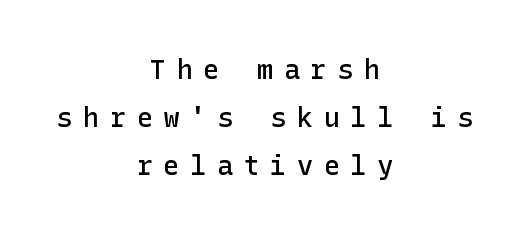
The image shows 27 px text type, upright; set centered, line spacing 1.78x, unusually wide letter spacing (+0.39 em), not underlined.
